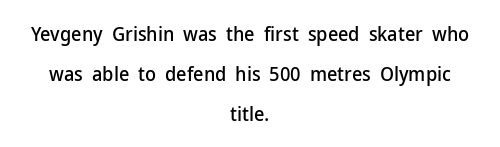
The image shows 20 px text type, upright; set centered, loose line spacing (2.01x), normal letter spacing, not underlined.
